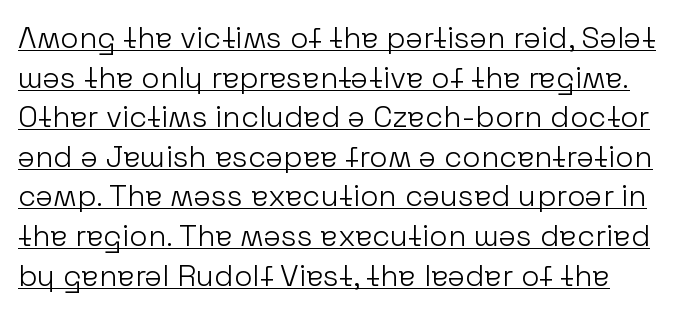
{"serif": "no", "italic": "no", "bold": "no", "weight": "light", "width": "normal", "stroke_contrast": "low", "x_height": "medium", "monospaced": "no", "underline": "yes", "align": "left", "line_spacing": "normal", "line_spacing_ratio": 1.32, "letter_spacing": "normal", "letter_spacing_em": 0.0, "glyph_px": 30}
